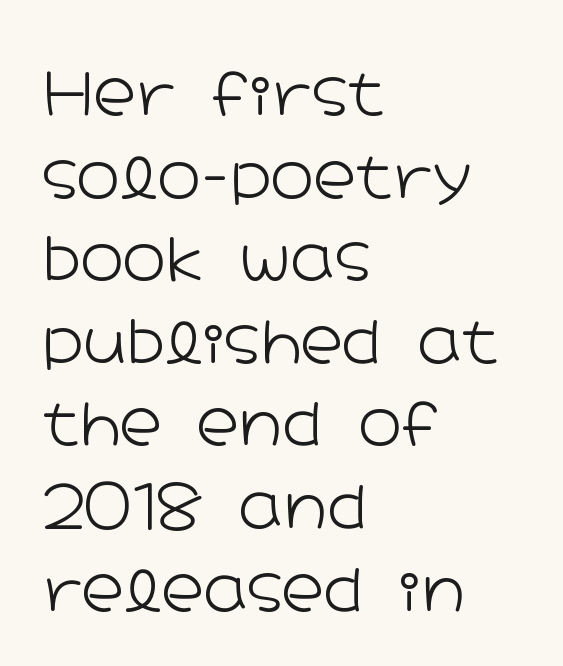
{"serif": "no", "italic": "no", "bold": "no", "weight": "light", "width": "wide", "stroke_contrast": "low", "x_height": "medium", "monospaced": "no", "underline": "no", "align": "left", "line_spacing": "normal", "line_spacing_ratio": 1.4, "letter_spacing": "normal", "letter_spacing_em": 0.0, "glyph_px": 59}
